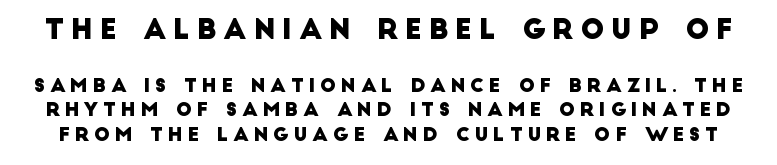
The image shows 28 px sans-serif type; set normal line spacing (1.3x), unusually wide letter spacing (+0.24 em), not underlined; the first (top) block is 1.47x larger; low stroke contrast and a large x-height.
